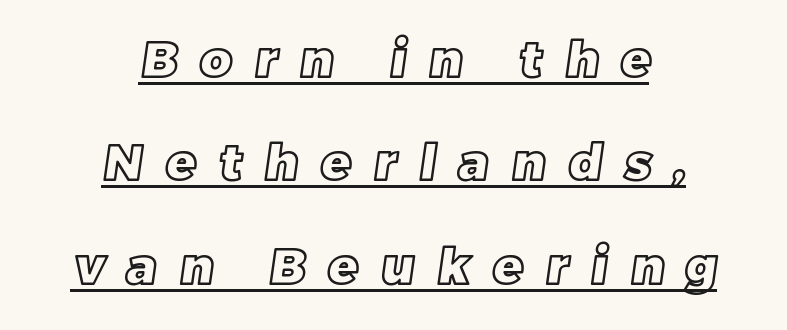
Q: Is the text underlined? A: Yes.
Q: How is the paragraph aligned? A: Centered.
Q: Is the spacing between letters normal or unusually wide? A: Unusually wide.
Q: Is the spacing between lines tight, normal or loose? A: Loose.
Q: Width (condensed, normal, or wide)? A: Normal.
Q: x-height? A: Large.
Q: Monospaced? A: No.
